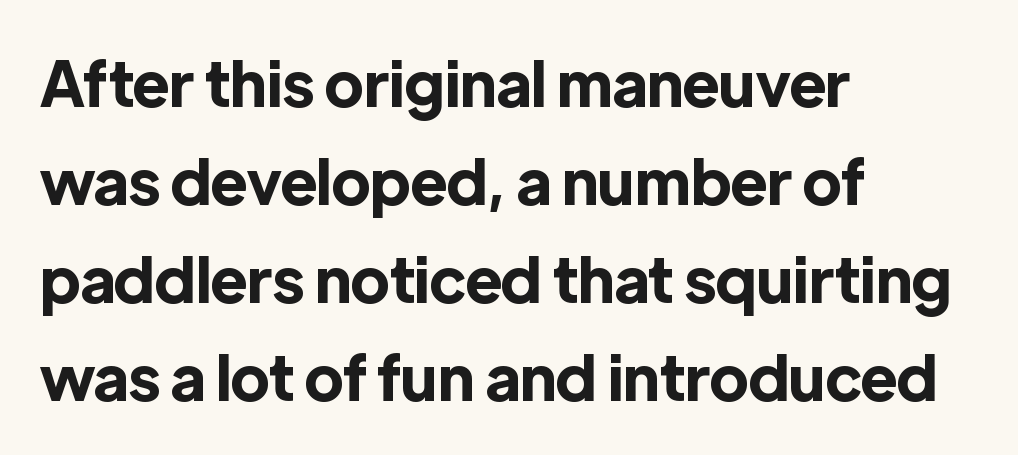
Q: Is the text bold? A: Yes.
Q: Is the text italic (slanted)? A: No, it is upright.
Q: Is the typeface a serif or a sans-serif typeface? A: Sans-serif.
Q: Is the text underlined? A: No.
Q: How is the paragraph aligned? A: Left-aligned.
Q: Is the spacing between letters normal or unusually wide? A: Normal.
Q: Is the spacing between lines tight, normal or loose? A: Normal.
Q: Width (condensed, normal, or wide)? A: Normal.
Q: x-height? A: Medium.
Q: Monospaced? A: No.
